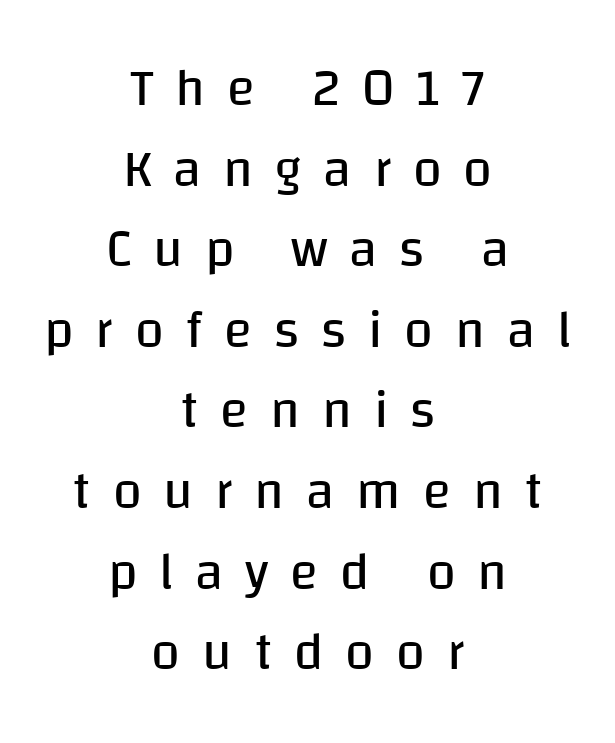
The image shows 52 px regular-weight sans-serif type, upright; set centered, normal line spacing (1.55x), unusually wide letter spacing (+0.42 em), not underlined; low stroke contrast and a large x-height.
